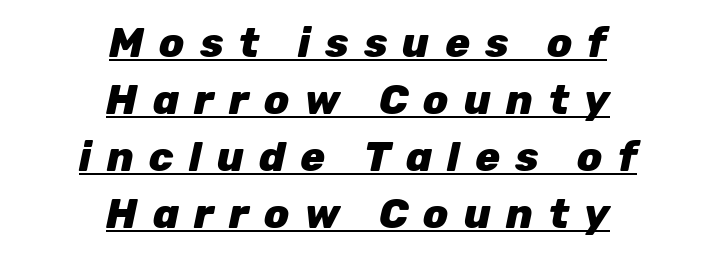
Q: Is the text bold? A: Yes.
Q: Is the text italic (slanted)? A: Yes, it leans right by about 12 degrees.
Q: Is the text underlined? A: Yes.
Q: How is the paragraph aligned? A: Centered.
Q: Is the spacing between letters normal or unusually wide? A: Unusually wide.
Q: Is the spacing between lines tight, normal or loose? A: Normal.
Q: Width (condensed, normal, or wide)? A: Normal.
Q: Stroke contrast? A: Low.
Q: x-height? A: Medium.
Q: Monospaced? A: No.
